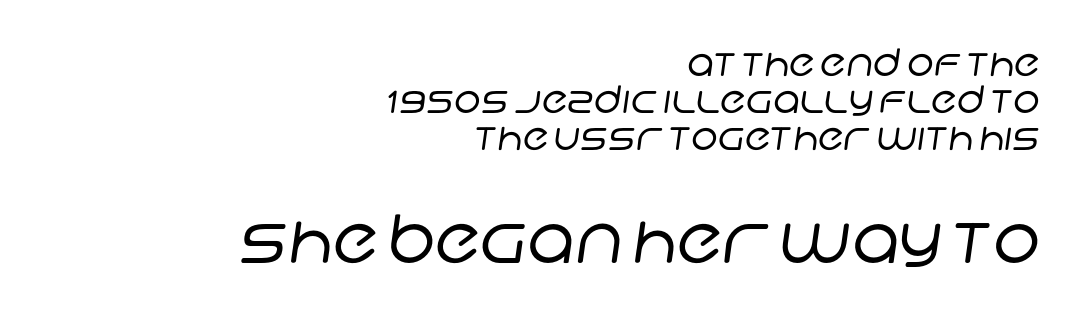
The image shows 67 px regular-weight sans-serif type; set right-aligned, tight line spacing (0.97x), normal letter spacing, not underlined; the second (bottom) block is 1.76x larger; low stroke contrast and a large x-height.
